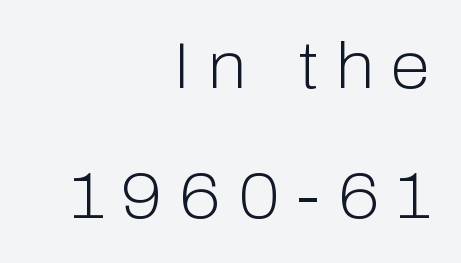
The image shows 64 px light sans-serif type, upright; set right-aligned, loose line spacing (2.03x), unusually wide letter spacing (+0.27 em), not underlined; low stroke contrast and a medium x-height.
